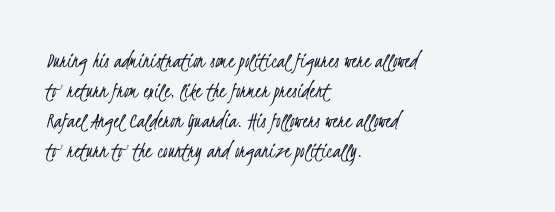
The image shows 23 px text type; set left-aligned, normal line spacing (1.3x), normal letter spacing, not underlined.
